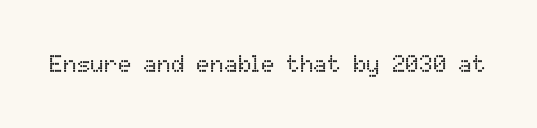
The type is set solid horizontally, with unmodified tracking. Words float on clear page, feet unadorned. A quiet, ordinary-to-light weight characterises the typeface. The type sits square on the baseline with zero lean.
